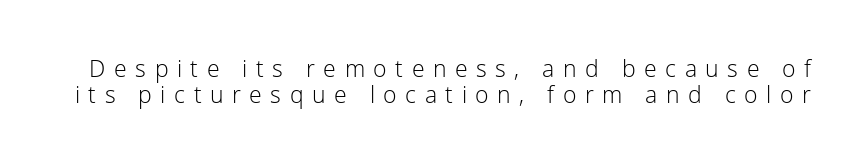
{"italic": "no", "bold": "no", "underline": "no", "line_spacing": "tight", "line_spacing_ratio": 1.15, "letter_spacing": "wide", "letter_spacing_em": 0.37, "glyph_px": 23}
